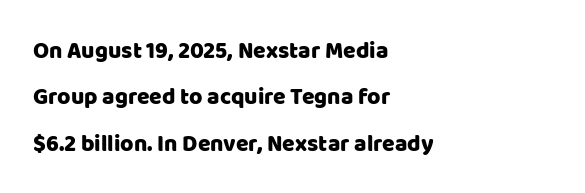
The image shows 23 px text type, upright; set left-aligned, loose line spacing (2.02x), normal letter spacing, not underlined.
